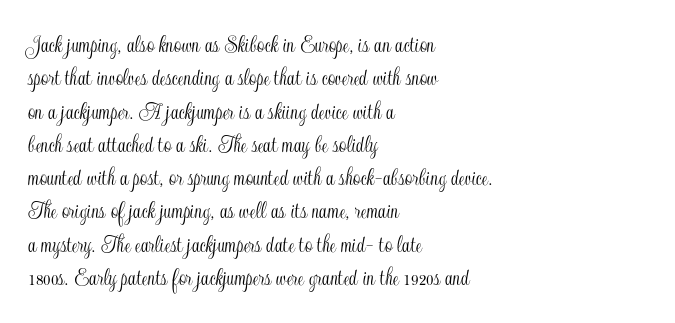
Q: Is the text italic (slanted)? A: Yes.
Q: Is the text underlined? A: No.
Q: How is the paragraph aligned? A: Left-aligned.
Q: Is the spacing between letters normal or unusually wide? A: Normal.
Q: Is the spacing between lines tight, normal or loose? A: Normal.
